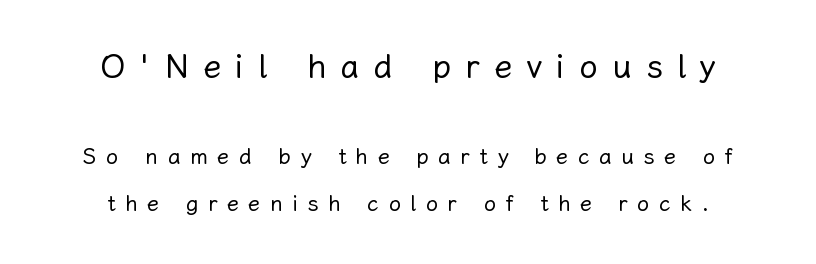
The image shows 33 px regular-weight type, upright; set loose line spacing (2.14x), unusually wide letter spacing (+0.43 em), not underlined; the first (top) block is 1.5x larger; low stroke contrast and a medium x-height.
